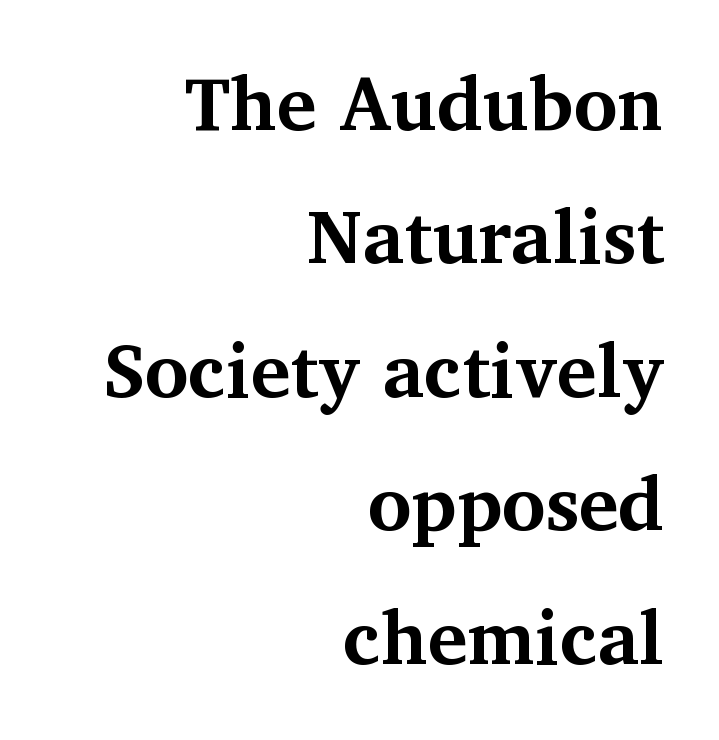
Set as a true bold cut, around the 700 mark. Lines of text with bare space underneath. The passage shown is typed in a proportional face where columns would drift. Notice how the passage keeps a crisp vertical edge on the right only. Ordinary non-slanted type is in use.
